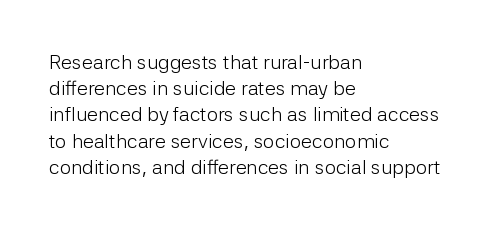
The image shows 20 px text type, upright; set left-aligned, normal line spacing (1.31x), normal letter spacing, not underlined.
